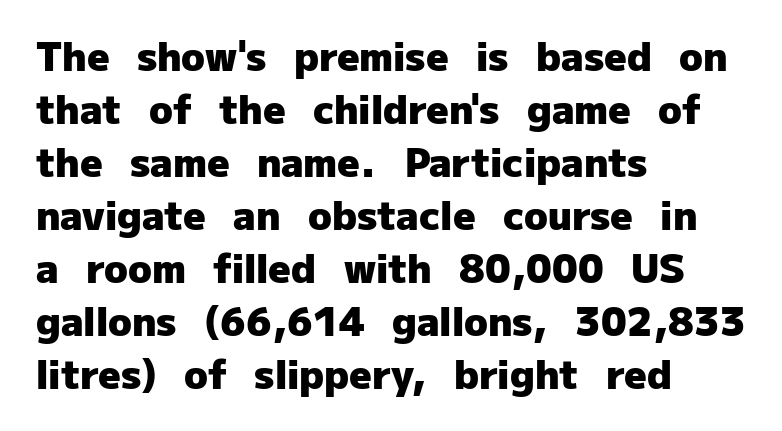
Q: Is the text bold? A: Yes.
Q: Is the text italic (slanted)? A: No, it is upright.
Q: Is the typeface a serif or a sans-serif typeface? A: Sans-serif.
Q: Is the text underlined? A: No.
Q: How is the paragraph aligned? A: Left-aligned.
Q: Is the spacing between letters normal or unusually wide? A: Normal.
Q: Is the spacing between lines tight, normal or loose? A: Normal.
Q: Width (condensed, normal, or wide)? A: Normal.
Q: Stroke contrast? A: Low.
Q: x-height? A: Medium.
Q: Monospaced? A: No.
